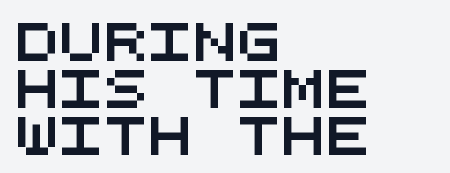
Q: Is the typeface a serif or a sans-serif typeface? A: Sans-serif.
Q: Is the text underlined? A: No.
Q: How is the paragraph aligned? A: Left-aligned.
Q: Is the spacing between letters normal or unusually wide? A: Normal.
Q: Is the spacing between lines tight, normal or loose? A: Normal.
Q: Width (condensed, normal, or wide)? A: Wide.
Q: Stroke contrast? A: Medium.
Q: x-height? A: Large.
Q: Monospaced? A: Yes.
